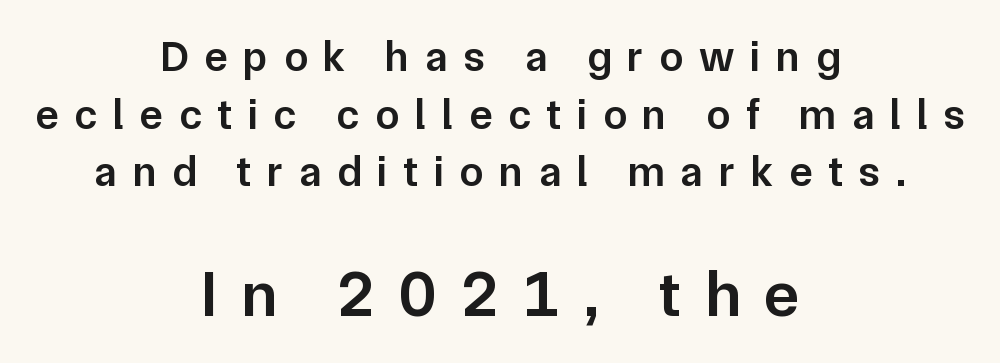
{"serif": "no", "italic": "no", "bold": "semi", "weight": "semibold", "width": "normal", "stroke_contrast": "low", "x_height": "medium", "monospaced": "no", "underline": "no", "align": "center", "line_spacing": "normal", "line_spacing_ratio": 1.34, "letter_spacing": "wide", "letter_spacing_em": 0.37, "larger_block": "second", "size_ratio": 1.51, "glyph_px": 65}
